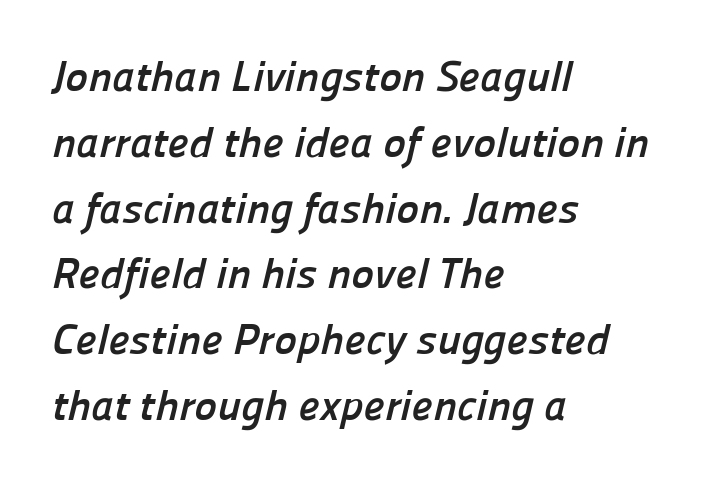
The space between consecutive lines is moderate. You could not count columns in this text — the font is proportionally spaced. The passage is arranged the way most books set body copy — flush left. Type without underlining. Is this a sans? Yes — the strokes have no serifs. I'd describe the lettering as bold — thick and assertive.
